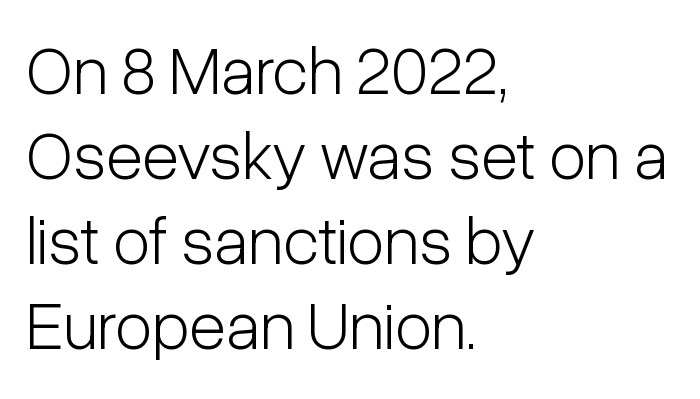
Q: Is the text bold? A: No.
Q: Is the text italic (slanted)? A: No, it is upright.
Q: Is the typeface a serif or a sans-serif typeface? A: Sans-serif.
Q: Is the text underlined? A: No.
Q: How is the paragraph aligned? A: Left-aligned.
Q: Is the spacing between letters normal or unusually wide? A: Normal.
Q: Is the spacing between lines tight, normal or loose? A: Normal.
Q: Width (condensed, normal, or wide)? A: Condensed.
Q: Stroke contrast? A: Low.
Q: x-height? A: Medium.
Q: Monospaced? A: No.
